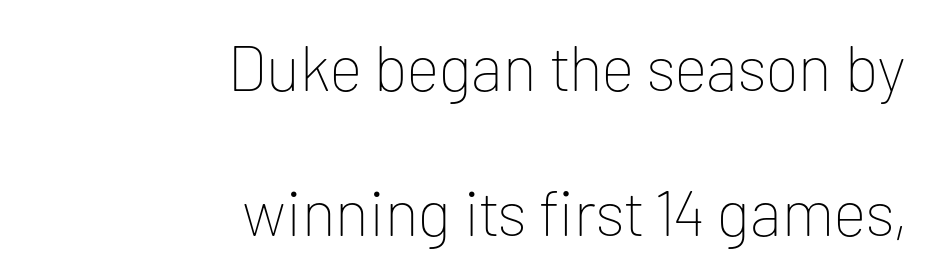
This sample has the flowing, uneven cadence of proportional lettering. Notice how the passage keeps a crisp vertical edge on the right only. Note: no serifs on the glyphs. The typography opts for an upright posture over an oblique one.
